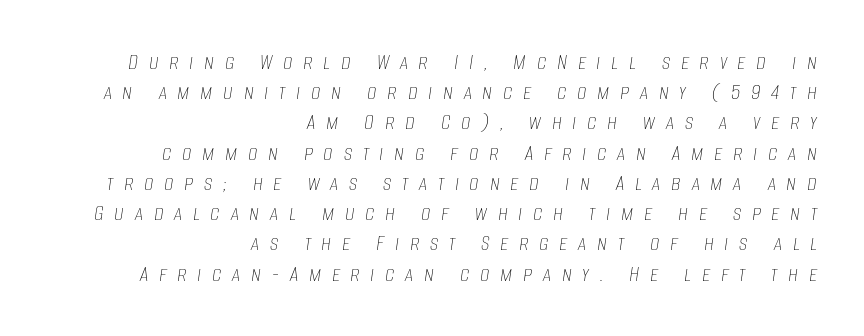
The image shows 24 px text type, italic (leaning right); set right-aligned, normal line spacing (1.26x), unusually wide letter spacing (+0.44 em), not underlined.
